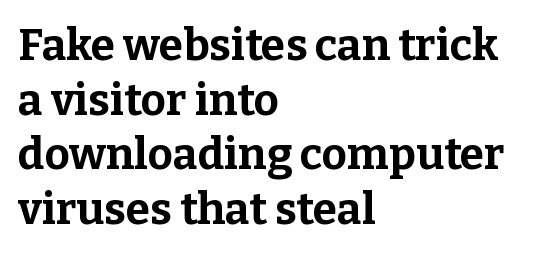
Plain, unruled lines of type. Reading down the block, your eye returns to a fixed left position each line. Between one letter and the next there's only the usual sliver of space. The face used here is proportionally spaced, like ordinary book or web type.
